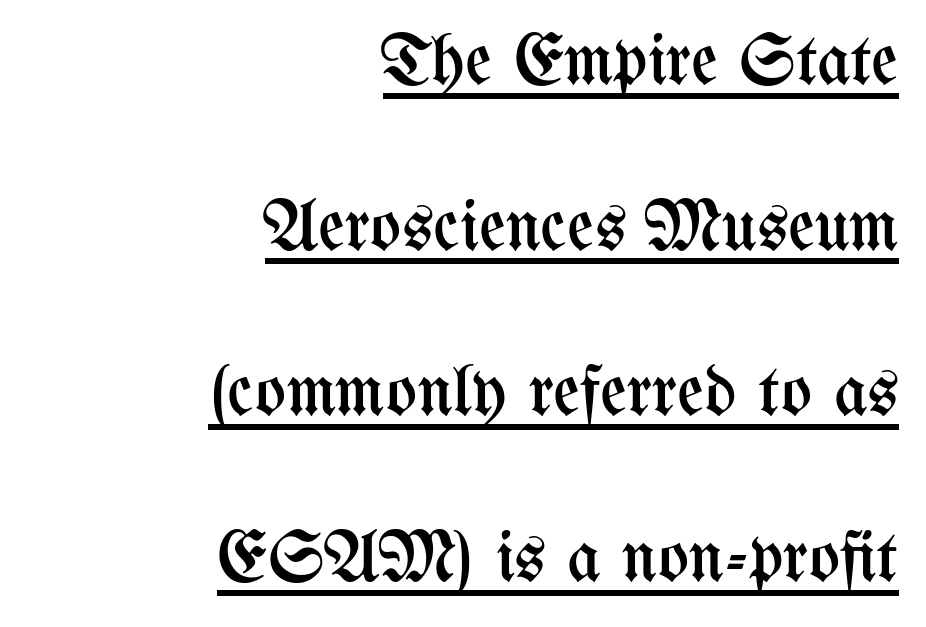
{"italic": "no", "bold": "no", "weight": "regular", "width": "condensed", "stroke_contrast": "medium", "x_height": "medium", "monospaced": "no", "underline": "yes", "align": "right", "line_spacing": "loose", "line_spacing_ratio": 2.27, "letter_spacing": "normal", "letter_spacing_em": 0.0, "glyph_px": 73}
